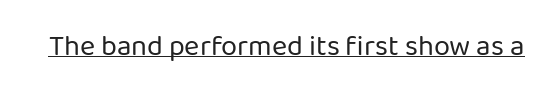
Q: Is the text bold? A: No.
Q: Is the text italic (slanted)? A: No, it is upright.
Q: Is the typeface a serif or a sans-serif typeface? A: Sans-serif.
Q: Is the text underlined? A: Yes.
Q: Is the spacing between letters normal or unusually wide? A: Normal.
Q: Width (condensed, normal, or wide)? A: Normal.
Q: Stroke contrast? A: Low.
Q: x-height? A: Medium.
Q: Monospaced? A: No.
